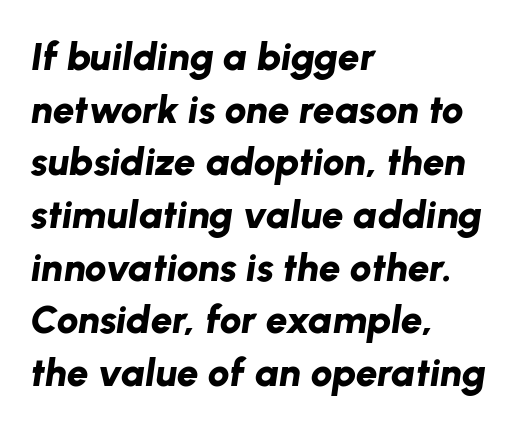
The image shows 39 px bold type, italic (leaning right); set left-aligned, normal line spacing (1.35x), normal letter spacing, not underlined; low stroke contrast and a medium x-height.
